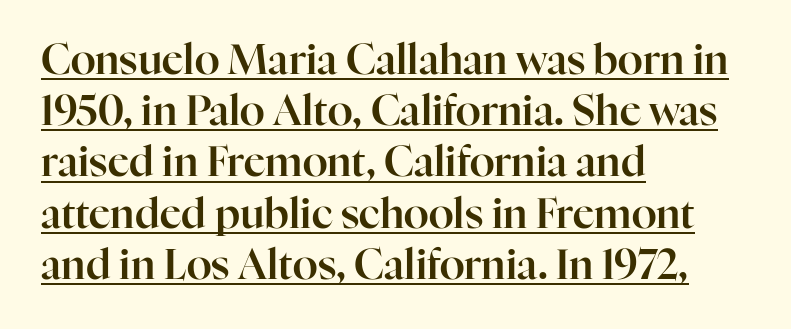
It's the straight-up-and-down kind of type. Standard letterfit; no display-style spreading of the glyphs. Students, observe the line beneath the letters — that is underlining. Serifs: yes, visible at the terminals of the letterforms. The designer left line spacing at the default. Spacing verdict: proportional, widths tailored to each character.
